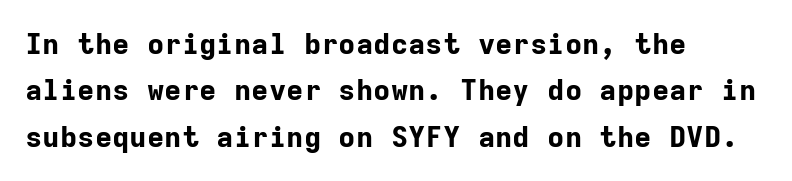
The image shows 29 px bold sans-serif type, upright, monospaced; set left-aligned, normal line spacing (1.6x), normal letter spacing, not underlined; low stroke contrast and a medium x-height.
